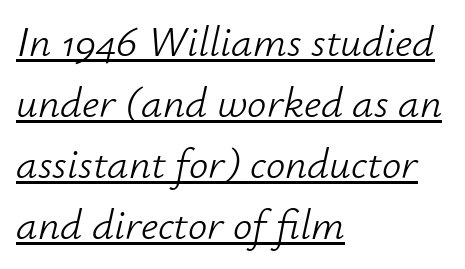
{"italic": "yes", "lean": "right", "slant_degrees": 12, "bold": "no", "weight": "light", "width": "normal", "stroke_contrast": "low", "x_height": "small", "monospaced": "no", "underline": "yes", "align": "left", "line_spacing": "normal", "line_spacing_ratio": 1.42, "letter_spacing": "normal", "letter_spacing_em": 0.0, "glyph_px": 43}
